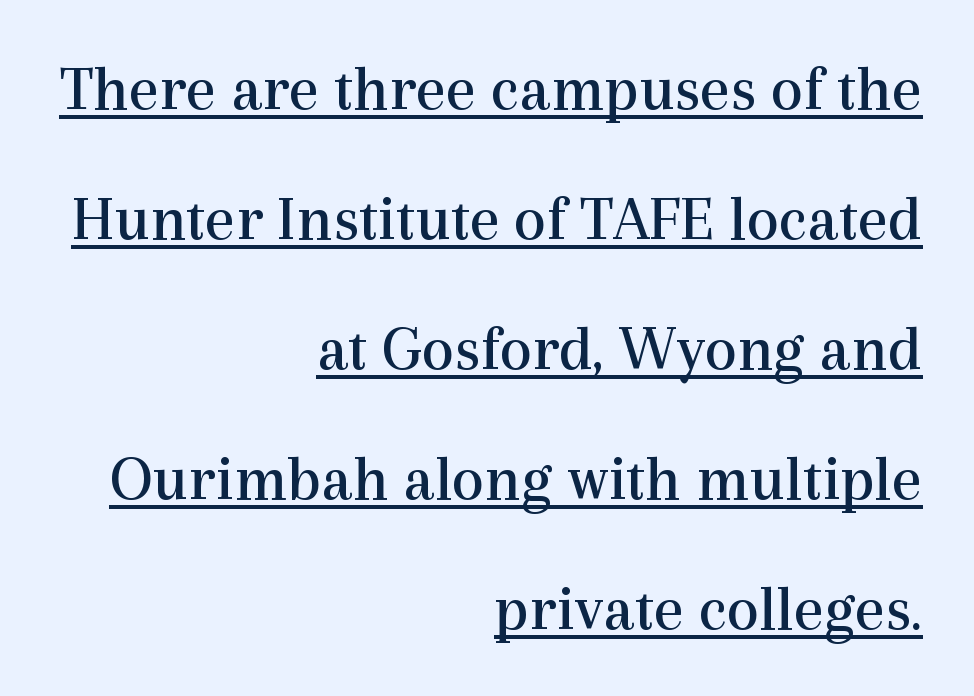
Each letter keeps its own natural width here, so spacing adapts to shape. Line spacing here is loose. The passage shown has conventional tracking throughout. No heavy texture on the line: the type isn't bold. Each line of the rendering has a horizontal stroke beneath the glyphs. You can tell it's not italic because the verticals are truly vertical.
